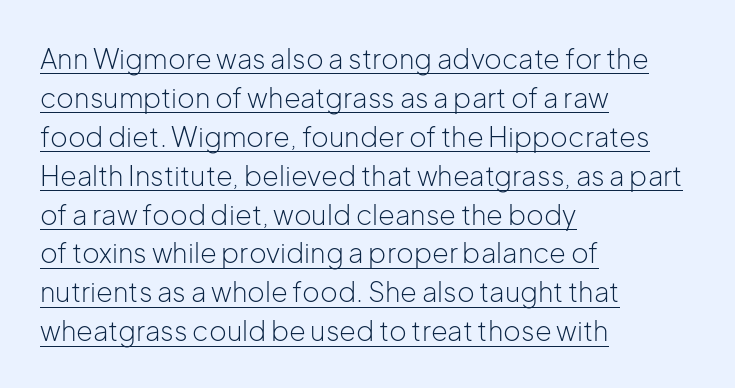
{"italic": "no", "bold": "no", "underline": "yes", "align": "left", "line_spacing": "normal", "line_spacing_ratio": 1.44, "letter_spacing": "normal", "letter_spacing_em": 0.0, "glyph_px": 27}
